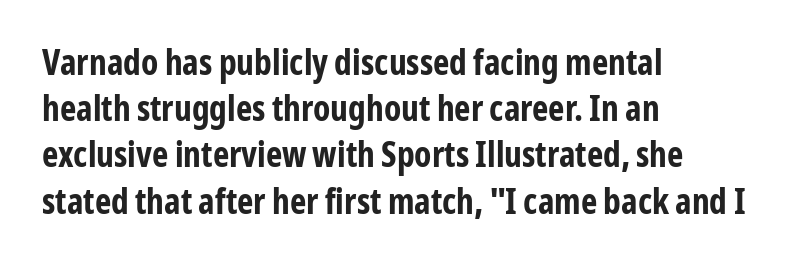
Lines of text with bare space underneath. The lines are quadded left. Leading matches the norm, producing a regular column. These lines were composed using upright roman letters. Look at the stroke-to-counter ratio: heavy, a bold.
